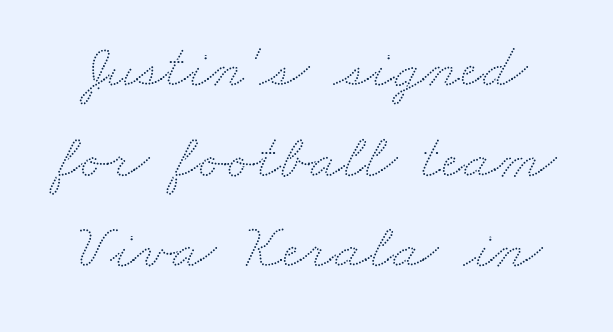
The image shows 63 px wide type; set normal line spacing (1.44x), normal letter spacing, not underlined; low stroke contrast and a small x-height.
